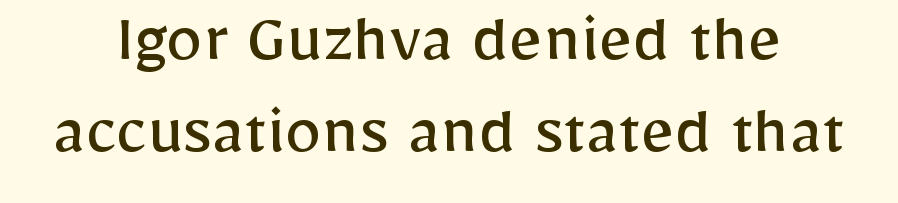
The image shows 74 px regular-weight sans-serif type, upright; set line spacing 1.24x, normal letter spacing, not underlined; low stroke contrast and a medium x-height.
